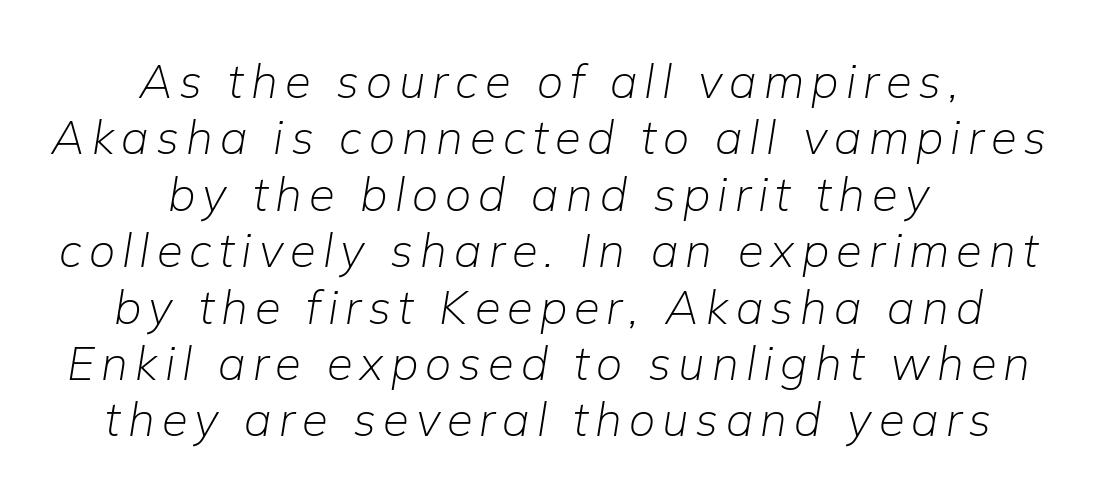
The strokes carry an ordinary text weight at most. The space directly below the letters is spotless. A centered setting, common on invitations and titles, is used for this passage. Is this a fixed-width face? No — the glyphs have proportional, varying widths. Is the type slanted? Yes — the strokes lean at a clear angle.
